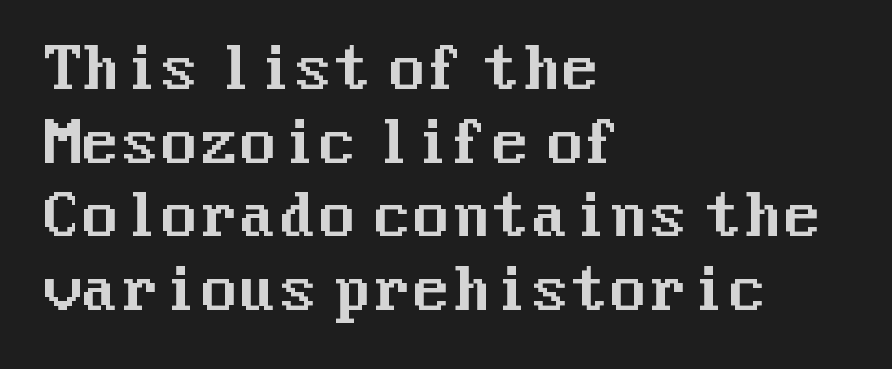
Q: Is the text italic (slanted)? A: No, it is upright.
Q: Is the typeface a serif or a sans-serif typeface? A: Sans-serif.
Q: Is the text underlined? A: No.
Q: How is the paragraph aligned? A: Left-aligned.
Q: Is the spacing between letters normal or unusually wide? A: Normal.
Q: Is the spacing between lines tight, normal or loose? A: Normal.
Q: Width (condensed, normal, or wide)? A: Normal.
Q: Stroke contrast? A: Medium.
Q: x-height? A: Medium.
